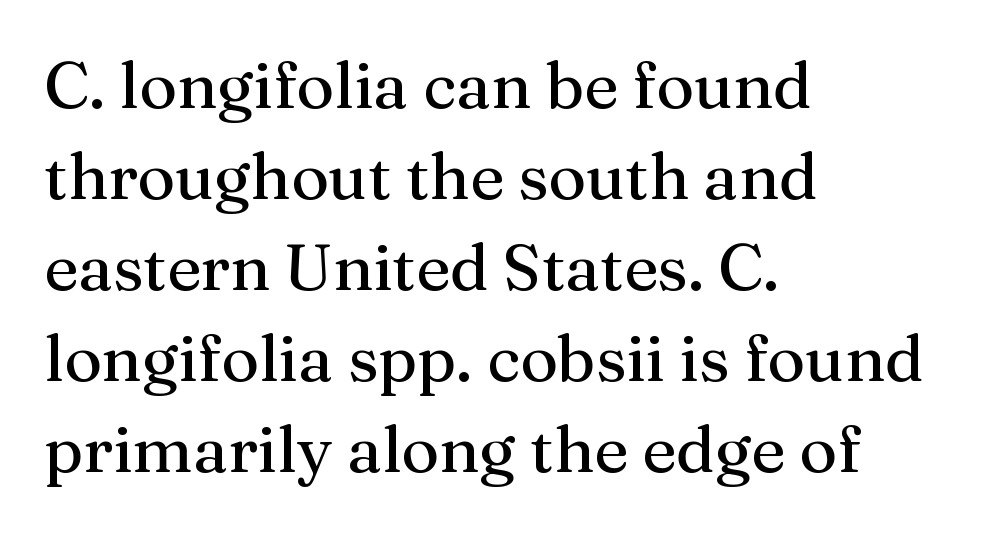
Q: Is the text italic (slanted)? A: No, it is upright.
Q: Is the typeface a serif or a sans-serif typeface? A: Serif.
Q: Is the text underlined? A: No.
Q: How is the paragraph aligned? A: Left-aligned.
Q: Is the spacing between letters normal or unusually wide? A: Normal.
Q: Is the spacing between lines tight, normal or loose? A: Normal.
Q: Width (condensed, normal, or wide)? A: Normal.
Q: Stroke contrast? A: Medium.
Q: x-height? A: Medium.
Q: Monospaced? A: No.
